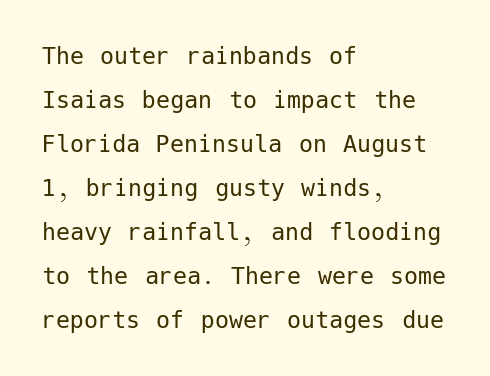
{"serif": "no", "italic": "no", "bold": "no", "weight": "regular", "width": "normal", "stroke_contrast": "low", "x_height": "medium", "underline": "no", "align": "left", "line_spacing": "normal", "line_spacing_ratio": 1.57, "letter_spacing": "normal", "letter_spacing_em": 0.0, "glyph_px": 28}
